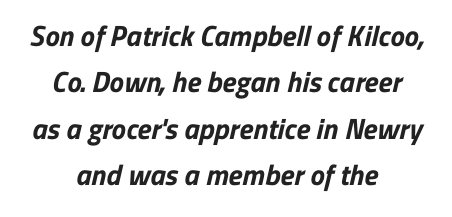
{"serif": "no", "bold": "yes", "weight": "bold", "width": "normal", "stroke_contrast": "low", "x_height": "medium", "monospaced": "no", "underline": "no", "align": "center", "line_spacing": "normal", "line_spacing_ratio": 1.6, "letter_spacing": "normal", "letter_spacing_em": 0.0, "glyph_px": 29}
